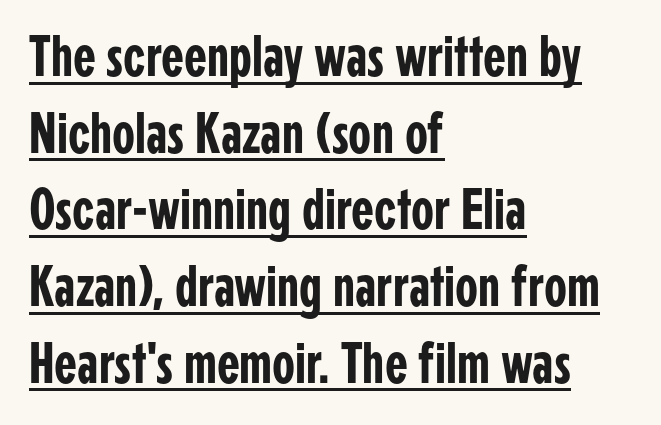
{"serif": "no", "italic": "no", "width": "condensed", "stroke_contrast": "low", "x_height": "medium", "monospaced": "no", "underline": "yes", "align": "left", "line_spacing": "normal", "line_spacing_ratio": 1.3, "letter_spacing": "normal", "letter_spacing_em": 0.0, "glyph_px": 59}
